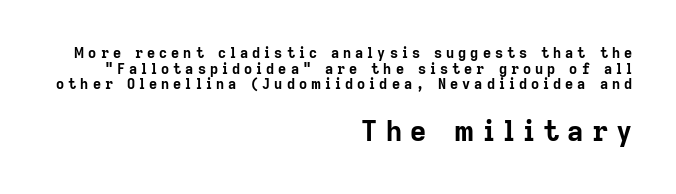
The image shows 28 px bold sans-serif type, upright; set right-aligned, tight line spacing (1.11x), unusually wide letter spacing (+0.29 em), not underlined; the second (bottom) block is 2.0x larger; low stroke contrast and a medium x-height.
